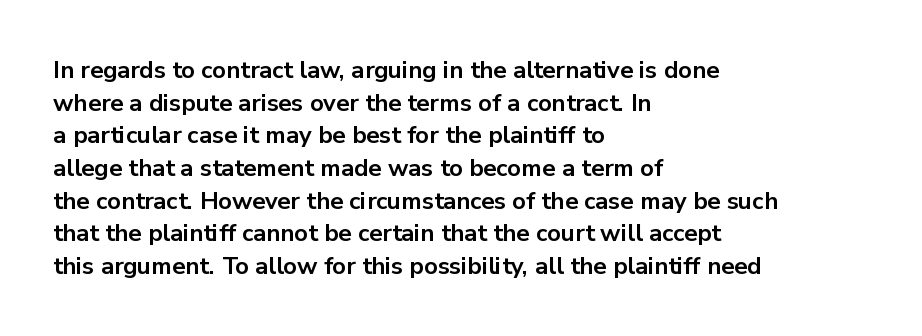
The rendering uses a moderate line-height, typical for paragraphs. The typography opts for an upright posture over an oblique one. Each word holds together tightly as a unit, with standard inter-letter gaps. Left-aligned paragraph, ragged on the right. The sample has been set heavy, in full bold. The string is rendered with underlining switched off.
